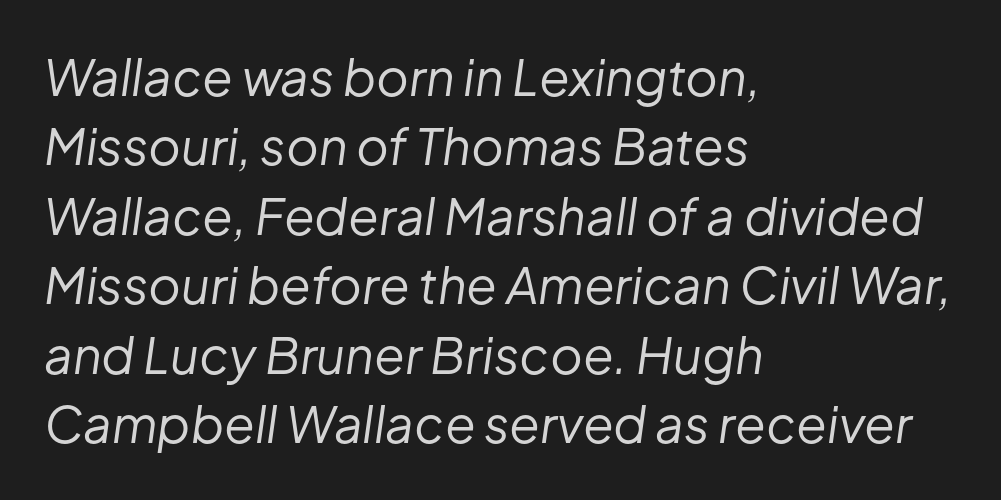
Q: Is the text bold? A: No.
Q: Is the text italic (slanted)? A: Yes, it leans right by about 8 degrees.
Q: Is the text underlined? A: No.
Q: How is the paragraph aligned? A: Left-aligned.
Q: Is the spacing between letters normal or unusually wide? A: Normal.
Q: Is the spacing between lines tight, normal or loose? A: Normal.
Q: Width (condensed, normal, or wide)? A: Normal.
Q: Stroke contrast? A: Low.
Q: x-height? A: Medium.
Q: Monospaced? A: No.
